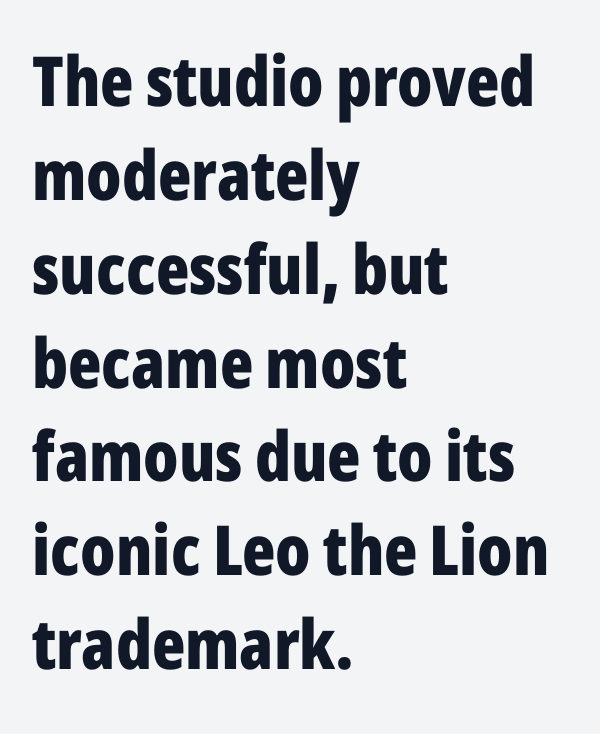
A typesetter would call this leading conventional body-copy spacing. These lines are rendered in a variable-pitch font. Observe the absence of serifs on each vertical stroke in this sample. Vertical strokes here are truly vertical.
